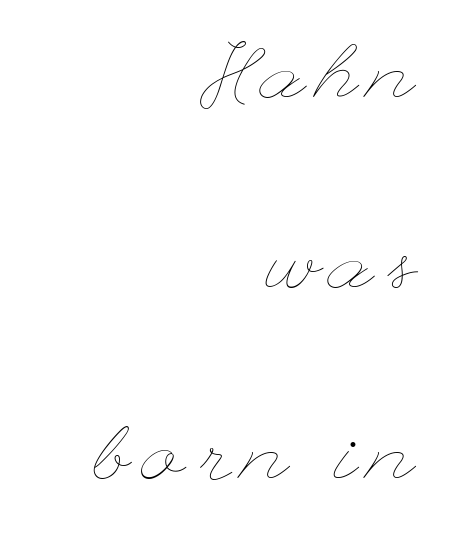
{"bold": "no", "weight": "thin", "width": "wide", "stroke_contrast": "low", "x_height": "small", "underline": "no", "align": "right", "line_spacing": "loose", "line_spacing_ratio": 2.44, "glyph_px": 78}
